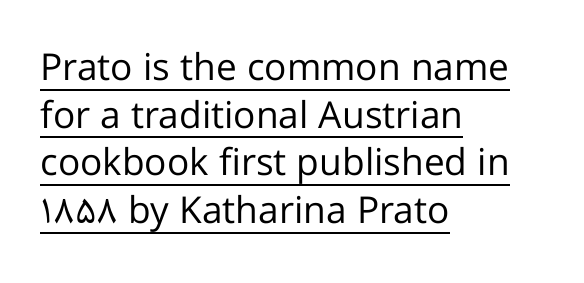
Q: Is the text bold? A: No.
Q: Is the text italic (slanted)? A: No, it is upright.
Q: Is the typeface a serif or a sans-serif typeface? A: Sans-serif.
Q: Is the text underlined? A: Yes.
Q: How is the paragraph aligned? A: Left-aligned.
Q: Is the spacing between letters normal or unusually wide? A: Normal.
Q: Is the spacing between lines tight, normal or loose? A: Normal.
Q: Width (condensed, normal, or wide)? A: Normal.
Q: Stroke contrast? A: Low.
Q: x-height? A: Medium.
Q: Monospaced? A: No.
